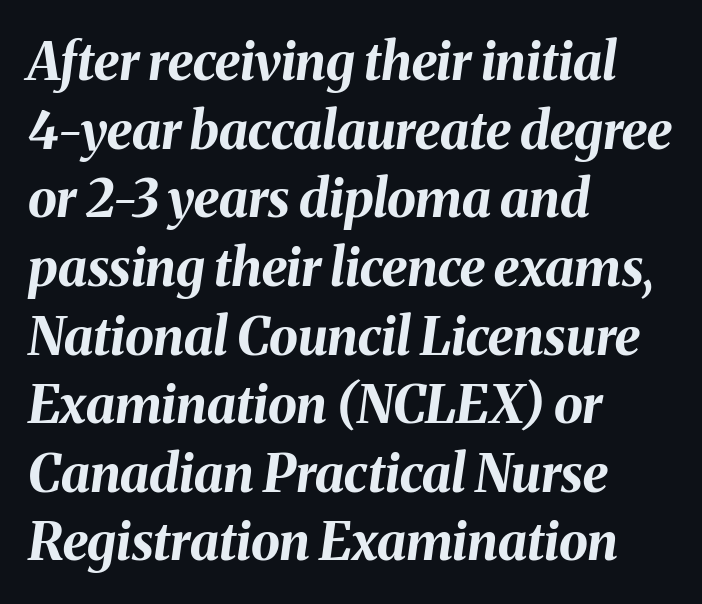
{"italic": "yes", "lean": "right", "slant_degrees": 8, "bold": "yes", "weight": "bold", "width": "normal", "stroke_contrast": "medium", "x_height": "medium", "monospaced": "no", "underline": "no", "align": "left", "line_spacing": "normal", "line_spacing_ratio": 1.32, "letter_spacing": "normal", "letter_spacing_em": 0.0, "glyph_px": 52}
